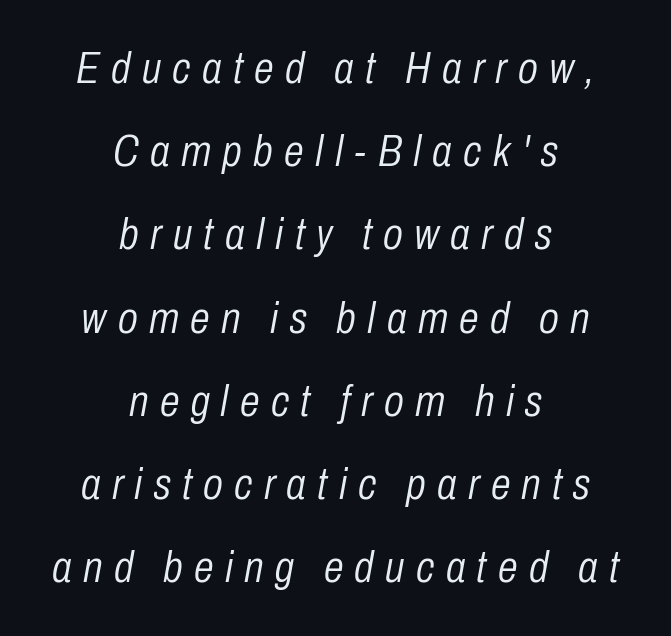
The image shows 45 px light, condensed type, italic (leaning right); set centered, line spacing 1.85x, unusually wide letter spacing (+0.25 em), not underlined; low stroke contrast and a medium x-height.
